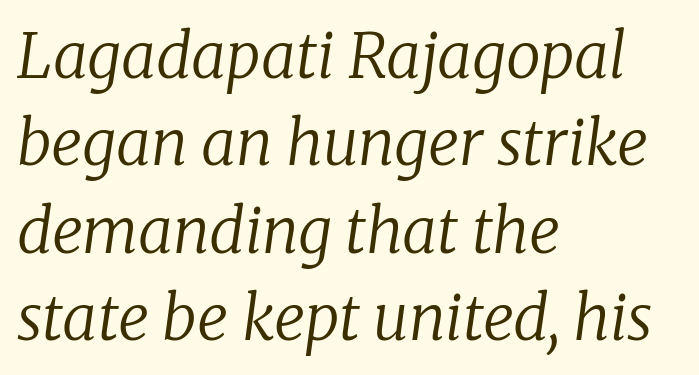
The image shows 62 px regular-weight serif type, italic (leaning right); set left-aligned, normal line spacing (1.41x), normal letter spacing, not underlined; low stroke contrast and a medium x-height.
